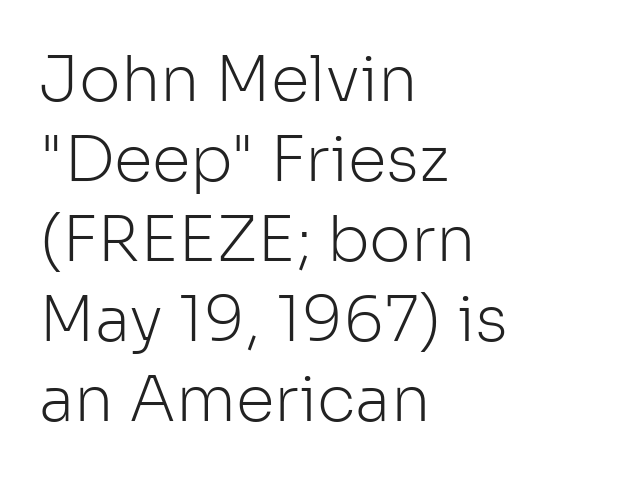
Q: Is the text bold? A: No.
Q: Is the text italic (slanted)? A: No, it is upright.
Q: Is the typeface a serif or a sans-serif typeface? A: Sans-serif.
Q: Is the text underlined? A: No.
Q: How is the paragraph aligned? A: Left-aligned.
Q: Is the spacing between letters normal or unusually wide? A: Normal.
Q: Is the spacing between lines tight, normal or loose? A: Normal.
Q: Width (condensed, normal, or wide)? A: Normal.
Q: Stroke contrast? A: Low.
Q: x-height? A: Medium.
Q: Monospaced? A: No.
